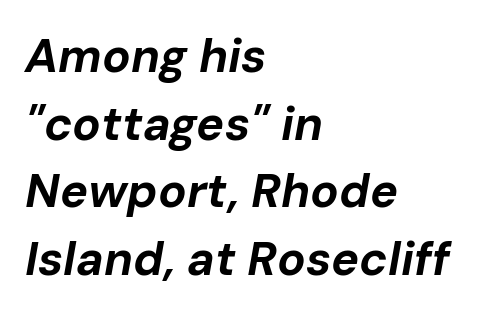
{"italic": "yes", "lean": "right", "slant_degrees": 10, "bold": "yes", "weight": "bold", "width": "normal", "stroke_contrast": "low", "x_height": "medium", "monospaced": "no", "underline": "no", "align": "left", "line_spacing": "normal", "line_spacing_ratio": 1.44, "letter_spacing": "normal", "letter_spacing_em": 0.0, "glyph_px": 47}
